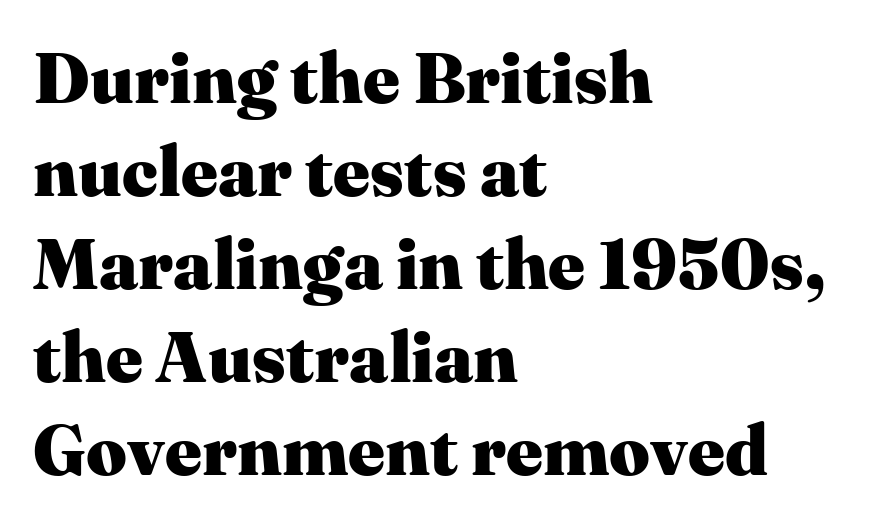
{"serif": "yes", "italic": "no", "bold": "yes", "weight": "heavy", "width": "normal", "stroke_contrast": "medium", "x_height": "medium", "monospaced": "no", "underline": "no", "align": "left", "line_spacing": "normal", "line_spacing_ratio": 1.31, "letter_spacing": "normal", "letter_spacing_em": 0.0, "glyph_px": 71}
